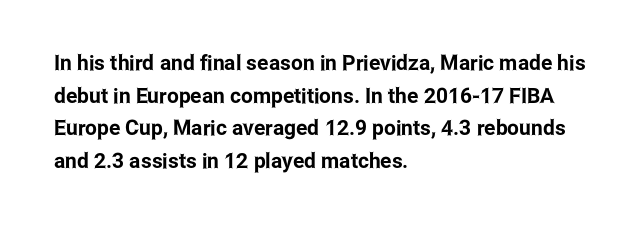
The image shows 21 px text type, upright; set left-aligned, normal line spacing (1.55x), normal letter spacing, not underlined.
